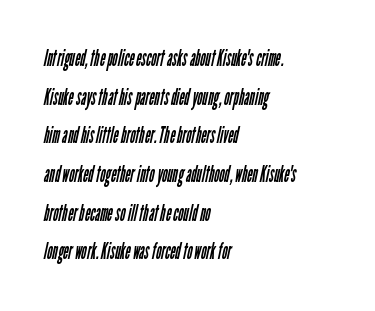
The image shows 23 px text type; set left-aligned, normal line spacing (1.68x), normal letter spacing, not underlined.
